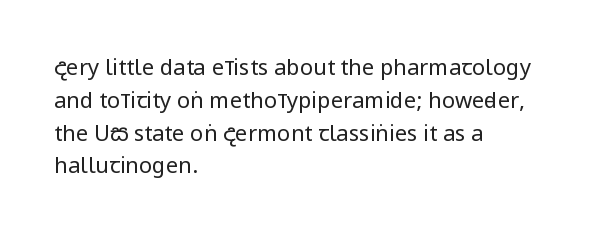
Q: Is the text bold? A: No.
Q: Is the text italic (slanted)? A: No, it is upright.
Q: Is the text underlined? A: No.
Q: How is the paragraph aligned? A: Left-aligned.
Q: Is the spacing between letters normal or unusually wide? A: Normal.
Q: Is the spacing between lines tight, normal or loose? A: Normal.
